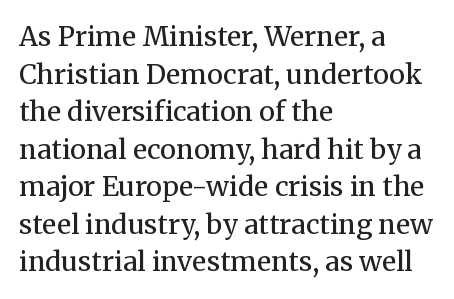
{"italic": "no", "bold": "no", "underline": "no", "align": "left", "line_spacing": "normal", "line_spacing_ratio": 1.39, "letter_spacing": "normal", "letter_spacing_em": 0.0, "glyph_px": 27}
